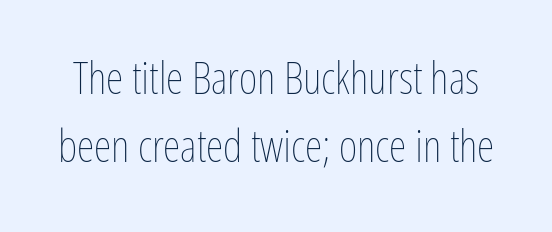
{"italic": "no", "bold": "no", "weight": "thin", "width": "condensed", "stroke_contrast": "low", "x_height": "medium", "monospaced": "no", "underline": "no", "line_spacing": "normal", "line_spacing_ratio": 1.51, "letter_spacing": "normal", "letter_spacing_em": 0.0, "glyph_px": 45}
